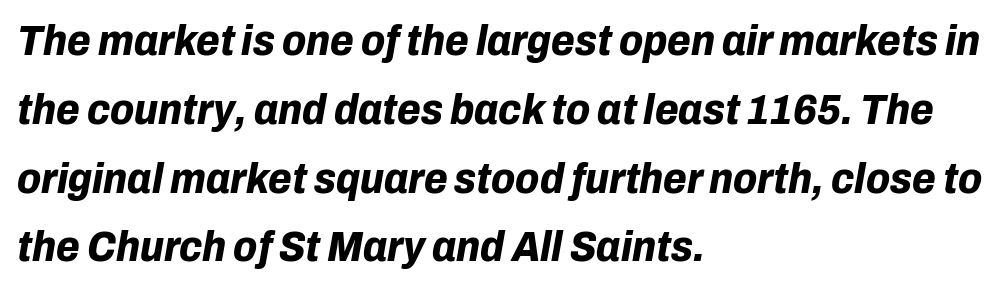
This is oblique type, the kind used for emphasis or titles. Caption: bold face, heavy strokes. The passage shown has conventional tracking throughout. Visually the block forms a straight wall on the left and a jagged coastline on the right. Think of a printed novel: that variable character pitch is what you see here.
